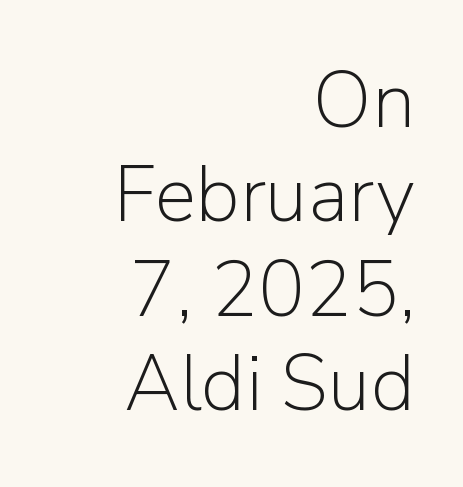
Q: Is the text bold? A: No.
Q: Is the text italic (slanted)? A: No, it is upright.
Q: Is the typeface a serif or a sans-serif typeface? A: Sans-serif.
Q: Is the text underlined? A: No.
Q: How is the paragraph aligned? A: Right-aligned.
Q: Is the spacing between letters normal or unusually wide? A: Normal.
Q: Width (condensed, normal, or wide)? A: Normal.
Q: Stroke contrast? A: Low.
Q: x-height? A: Medium.
Q: Monospaced? A: No.
